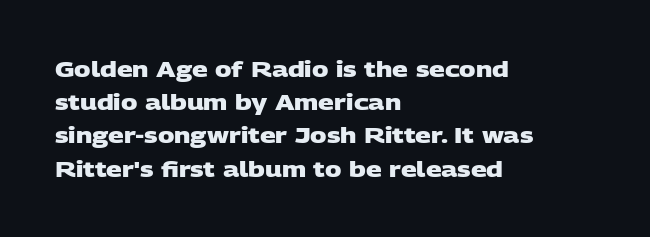
The image shows 22 px bold type; set left-aligned, normal line spacing (1.51x), normal letter spacing, not underlined.
